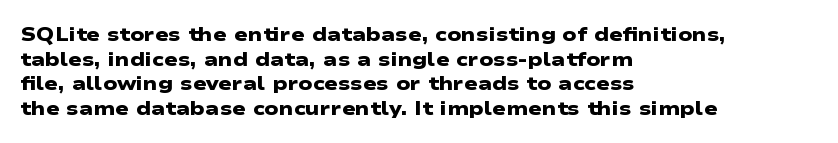
Q: Is the text bold? A: Yes.
Q: Is the text underlined? A: No.
Q: How is the paragraph aligned? A: Left-aligned.
Q: Is the spacing between letters normal or unusually wide? A: Normal.
